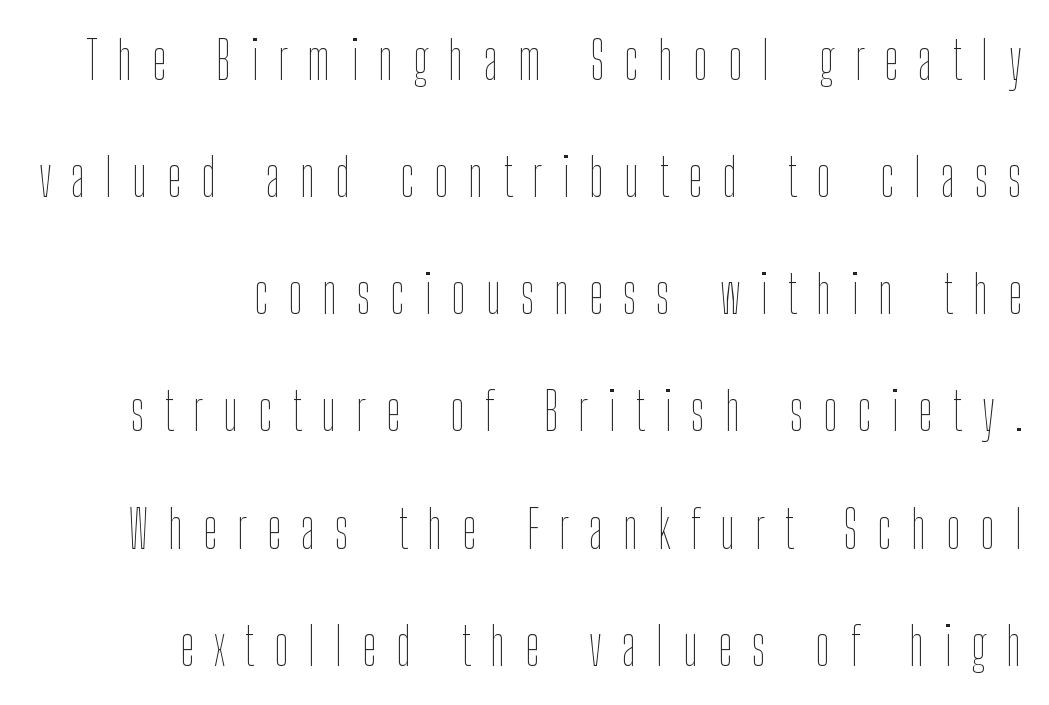
Q: Is the text bold? A: No.
Q: Is the text italic (slanted)? A: No, it is upright.
Q: Is the text underlined? A: No.
Q: How is the paragraph aligned? A: Right-aligned.
Q: Is the spacing between letters normal or unusually wide? A: Unusually wide.
Q: Is the spacing between lines tight, normal or loose? A: Loose.
Q: Width (condensed, normal, or wide)? A: Condensed.
Q: Stroke contrast? A: Low.
Q: x-height? A: Medium.
Q: Monospaced? A: No.
